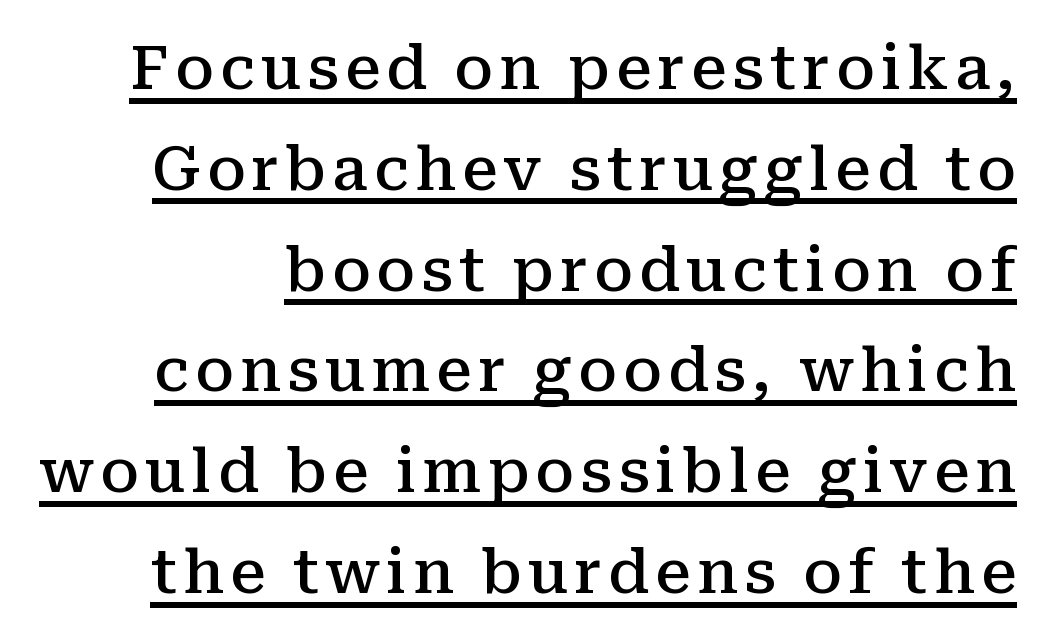
The image shows 60 px semibold serif type, upright; set normal line spacing (1.68x), underlined; medium stroke contrast and a medium x-height.
